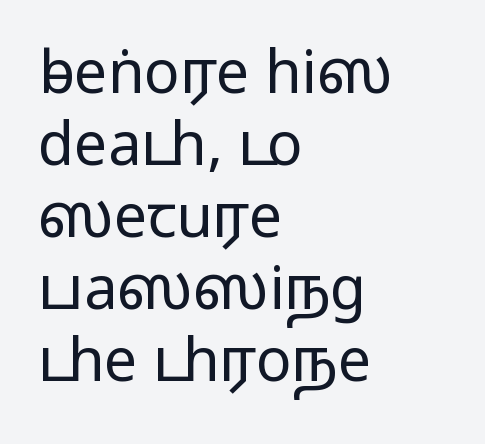
The image shows 59 px regular-weight, wide sans-serif type, upright; set left-aligned, line spacing 1.22x, normal letter spacing, not underlined; low stroke contrast and a medium x-height.
